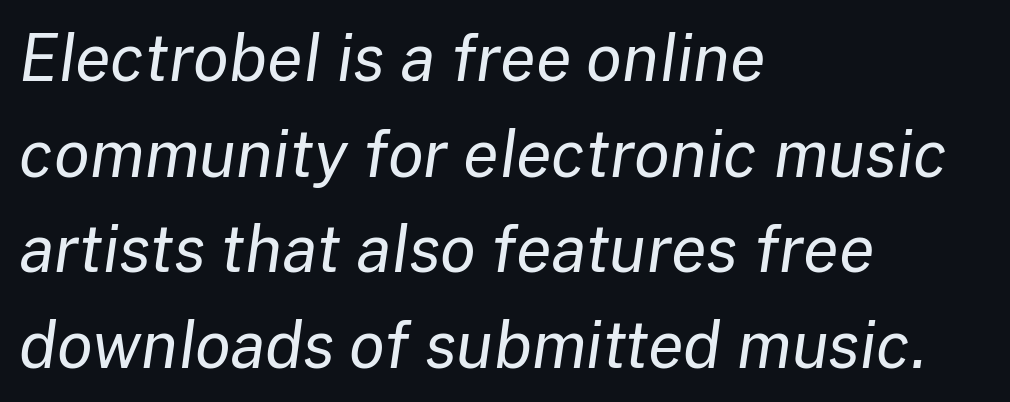
{"italic": "yes", "lean": "right", "slant_degrees": 8, "bold": "no", "weight": "regular", "width": "normal", "stroke_contrast": "low", "x_height": "medium", "monospaced": "no", "underline": "no", "align": "left", "line_spacing": "normal", "line_spacing_ratio": 1.47, "letter_spacing": "normal", "letter_spacing_em": 0.0, "glyph_px": 65}
